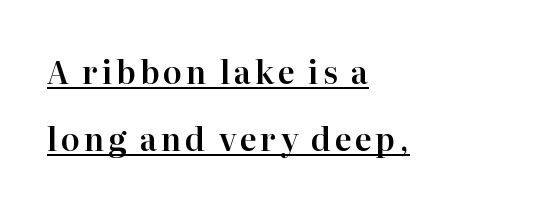
The image shows 31 px serif type, upright; set left-aligned, loose line spacing (2.16x), underlined; high stroke contrast and a medium x-height.
